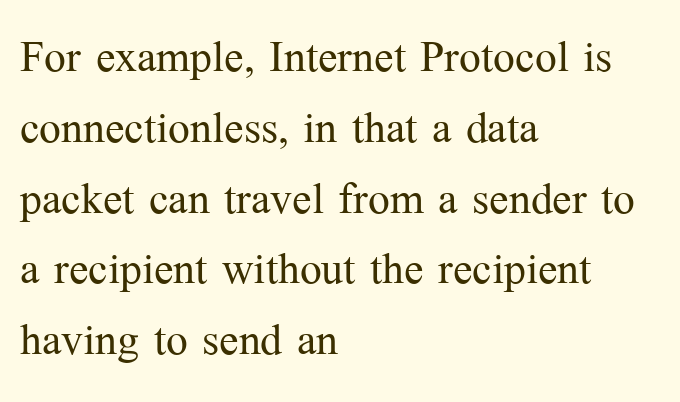
Each word holds together tightly as a unit, with standard inter-letter gaps. Every character sits straight up, as roman type does. Is this a sans? No — the strokes have serifs. The face looks like a standard text weight, possibly lighter. Letters rest on an invisible, unmarked baseline. Short and long lines alike share a common starting point at left.
